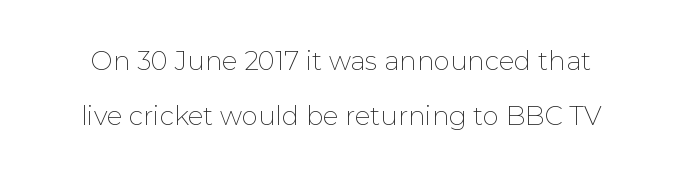
Q: Is the text bold? A: No.
Q: Is the text italic (slanted)? A: No, it is upright.
Q: Is the text underlined? A: No.
Q: Is the spacing between letters normal or unusually wide? A: Normal.
Q: Is the spacing between lines tight, normal or loose? A: Loose.
